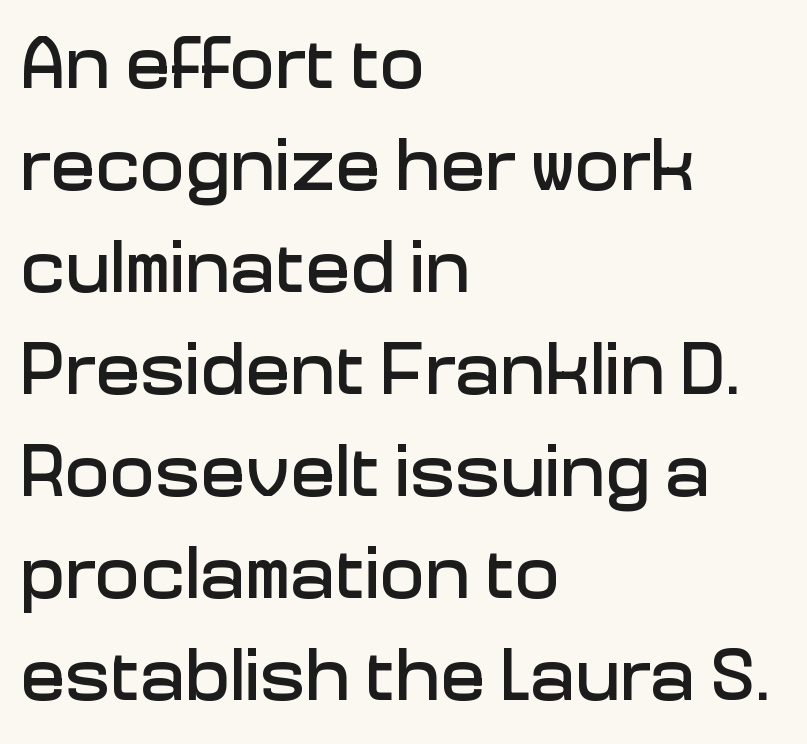
Every row of glyphs begins at an identical x-position on the left. Here the designer chose a conventional face with non-uniform glyph widths. No word sits above an underline. The horizontal fit of the characters is conventional and even. Type style note: lacks serifs. These lines were composed using upright roman letters.
